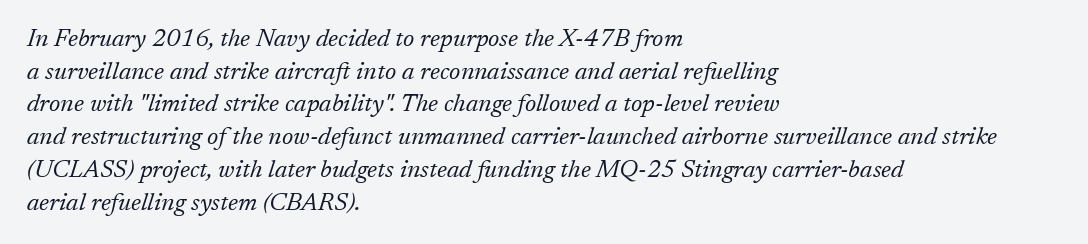
The image shows 25 px text type, italic (leaning right); set left-aligned, normal line spacing (1.31x), normal letter spacing, not underlined.
